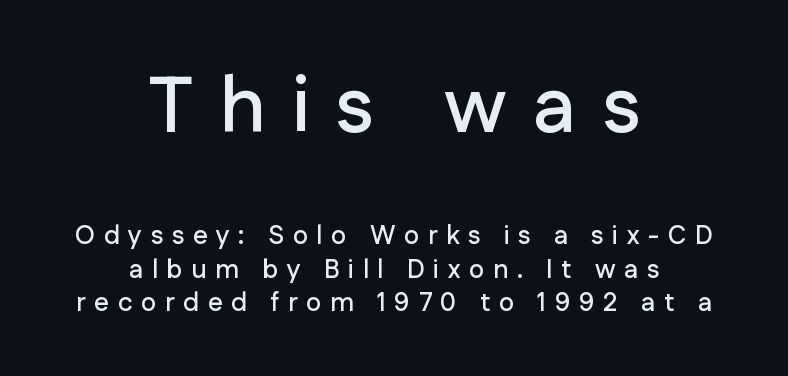
The block of text has a typical density, with ordinary space between rows. Character widths vary here, with narrow letters taking less room than wide ones. Type without underlining. Each word looks stretched out because of the extra space between its letters. The rendering positions every line midway between the sides.
